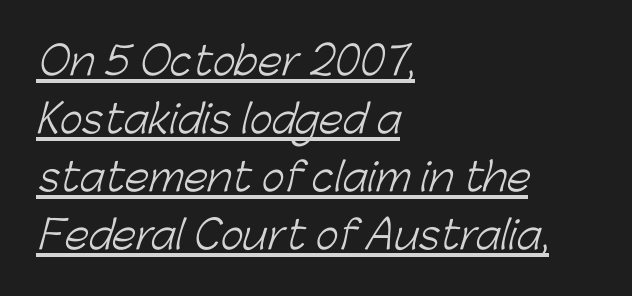
{"serif": "no", "bold": "no", "weight": "light", "width": "normal", "stroke_contrast": "low", "x_height": "medium", "monospaced": "no", "underline": "yes", "align": "left", "line_spacing": "normal", "line_spacing_ratio": 1.49, "letter_spacing": "normal", "letter_spacing_em": 0.0, "glyph_px": 39}
